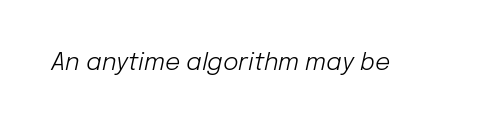
No extra tracking has been applied to these lines. Stems and bowls with no extra thickness — not bold. The whole block is typeset with a tilt. Beneath every word, the page is bare.
